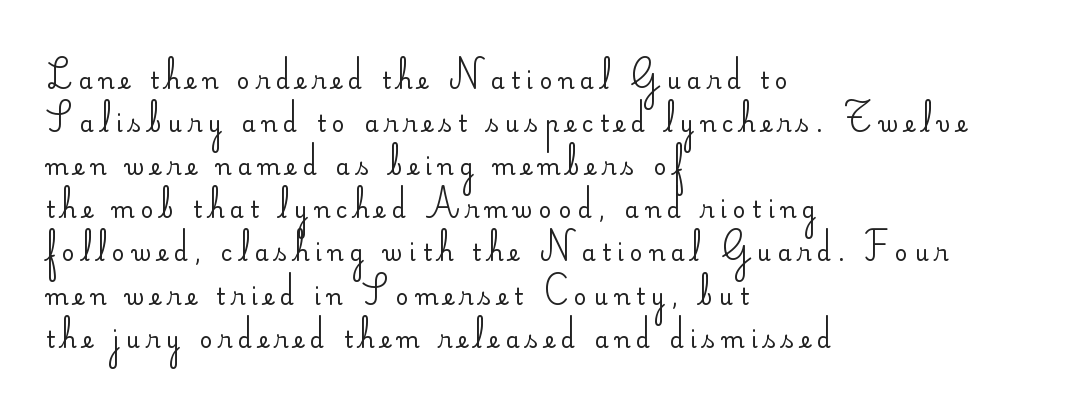
Compared with typical paragraphs, the rows here are farther apart. Designer's note — italics off, roman on. Stem width sits at or under what a default text font uses. The setting favours the left margin, as ordinary paragraphs usually do. Each word looks stretched out because of the extra space between its letters. Letters rest on an invisible, unmarked baseline.
